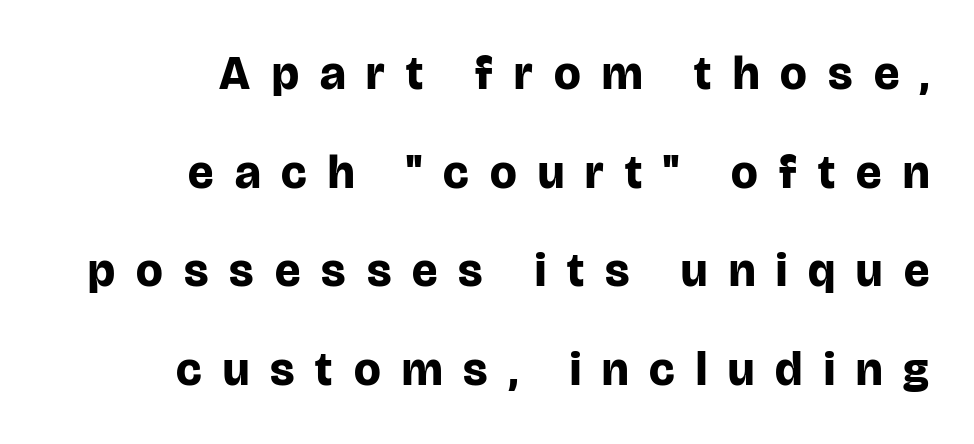
Does the type have serifs? No, each stem ends abruptly. This rendering uses right alignment, leaving the left contour irregular. Every stem runs plumb, perpendicular to the baseline. Check the space under the baseline: it is left empty. In terms of weight, the rendering is a true, heavy bold.
